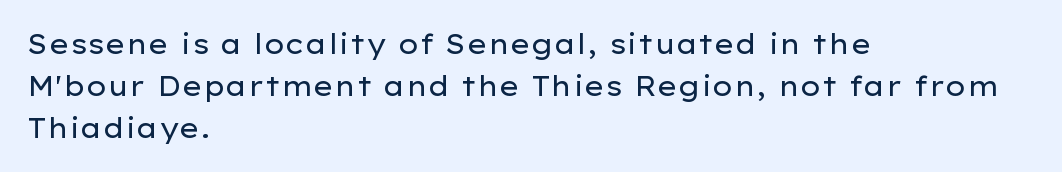
Anything drawn beneath the words? Only blank space. Each word holds together tightly as a unit, with standard inter-letter gaps. Each stroke keeps to a modest, everyday thickness or less. Normally led — the rows are evenly, conventionally spaced. In CSS terms this would be text-align: left. Does the lettering tilt? It doesn't — this is upright.
